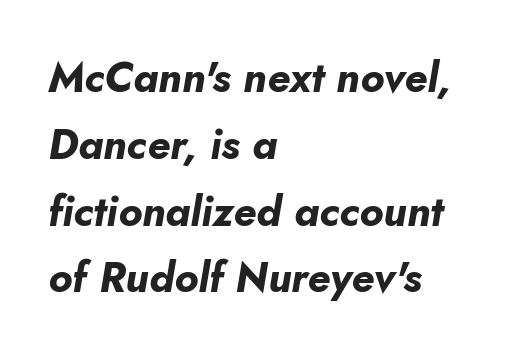
Q: Is the text bold? A: Yes.
Q: Is the text italic (slanted)? A: Yes, it leans right by about 10 degrees.
Q: Is the text underlined? A: No.
Q: How is the paragraph aligned? A: Left-aligned.
Q: Is the spacing between letters normal or unusually wide? A: Normal.
Q: Is the spacing between lines tight, normal or loose? A: Normal.
Q: Width (condensed, normal, or wide)? A: Normal.
Q: Stroke contrast? A: Low.
Q: x-height? A: Small.
Q: Monospaced? A: No.
